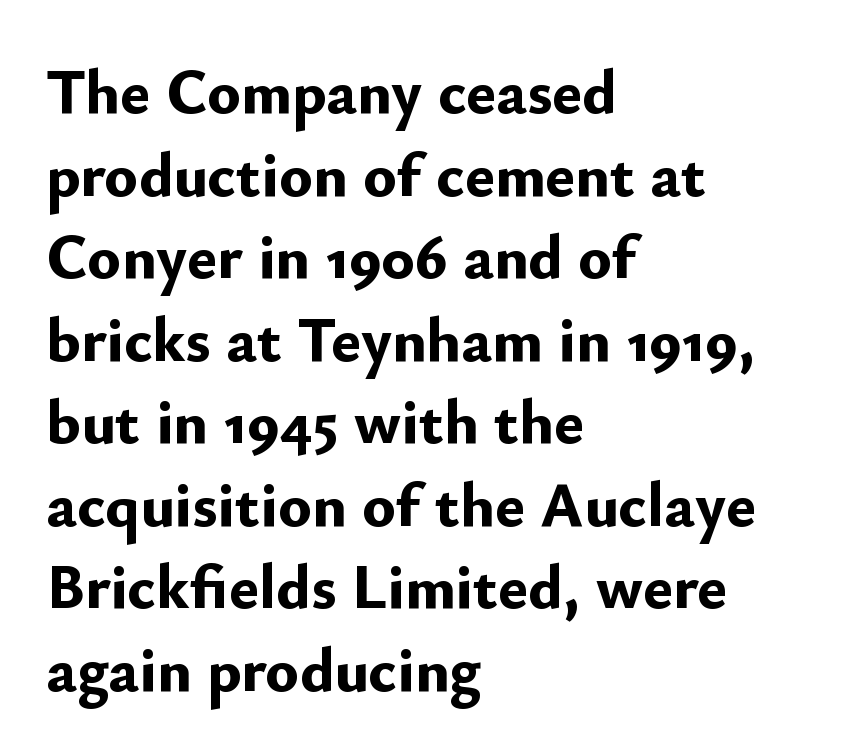
Q: Is the text bold? A: Yes.
Q: Is the text italic (slanted)? A: No, it is upright.
Q: Is the typeface a serif or a sans-serif typeface? A: Sans-serif.
Q: Is the text underlined? A: No.
Q: How is the paragraph aligned? A: Left-aligned.
Q: Is the spacing between letters normal or unusually wide? A: Normal.
Q: Is the spacing between lines tight, normal or loose? A: Normal.
Q: Width (condensed, normal, or wide)? A: Normal.
Q: Stroke contrast? A: Low.
Q: x-height? A: Small.
Q: Monospaced? A: No.
